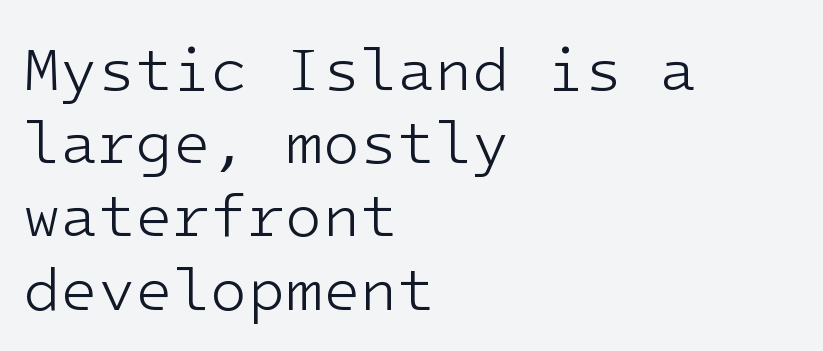
Q: Is the text bold? A: No.
Q: Is the text italic (slanted)? A: No, it is upright.
Q: Is the typeface a serif or a sans-serif typeface? A: Sans-serif.
Q: Is the text underlined? A: No.
Q: How is the paragraph aligned? A: Left-aligned.
Q: Is the spacing between letters normal or unusually wide? A: Normal.
Q: Width (condensed, normal, or wide)? A: Normal.
Q: Stroke contrast? A: Low.
Q: x-height? A: Medium.
